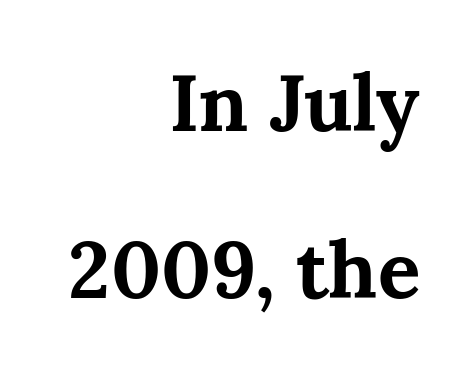
Heavy, bold letterforms. Decoration check: the copy has no underline. Examine the stroke ends and you'll spot serifs. Airy leading. Rendered with straight, roman letterforms.
